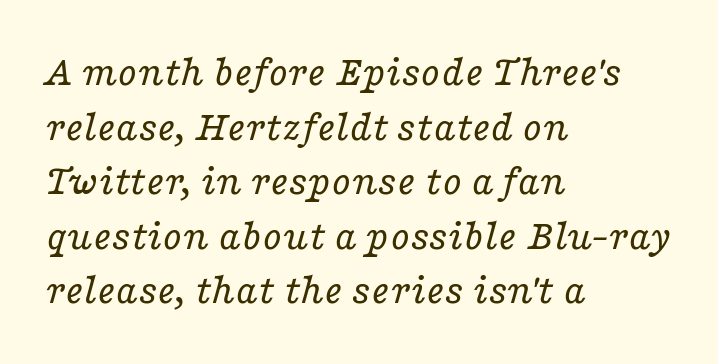
{"serif": "yes", "italic": "yes", "lean": "right", "slant_degrees": 16, "bold": "no", "weight": "regular", "width": "wide", "stroke_contrast": "low", "x_height": "medium", "monospaced": "no", "underline": "no", "align": "left", "line_spacing_ratio": 1.24, "letter_spacing": "normal", "letter_spacing_em": 0.0, "glyph_px": 44}
